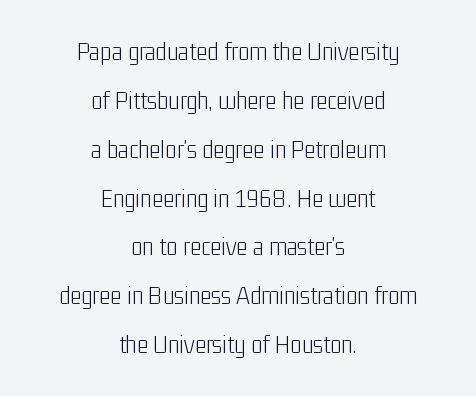
The image shows 27 px text type, upright; set centered, line spacing 1.81x, normal letter spacing, not underlined.
